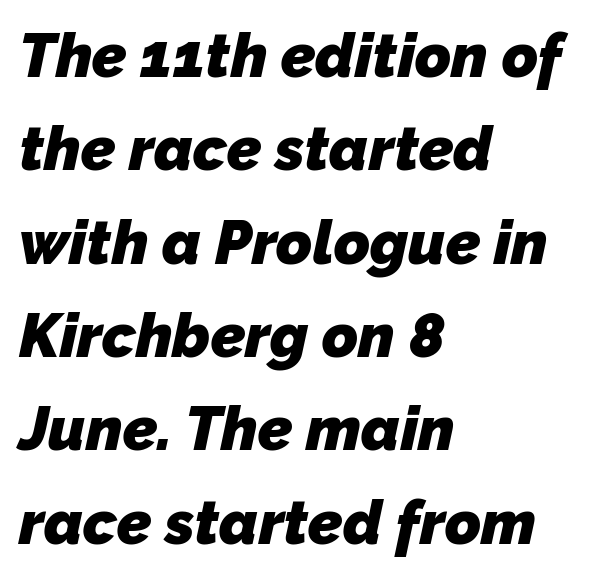
{"serif": "no", "bold": "yes", "weight": "heavy", "width": "normal", "stroke_contrast": "low", "x_height": "medium", "monospaced": "no", "underline": "no", "align": "left", "line_spacing": "normal", "line_spacing_ratio": 1.53, "letter_spacing": "normal", "letter_spacing_em": 0.0, "glyph_px": 61}
